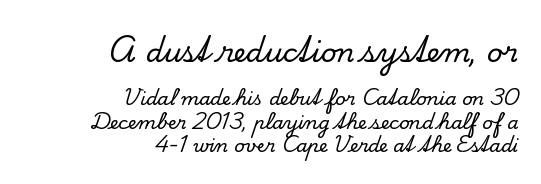
The image shows 27 px text type; set right-aligned, normal line spacing (1.29x), normal letter spacing, not underlined; the first (top) block is 1.5x larger.
